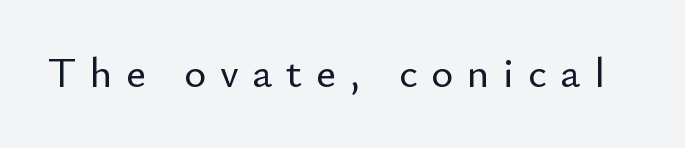
These lines have a slow, spaced-out rhythm from letter to letter. Do the characters align in a grid? No, the font is proportional. Italic? Not at all — the glyphs are vertical. Check where the strokes stop: nothing finishes them off — pure sans.
